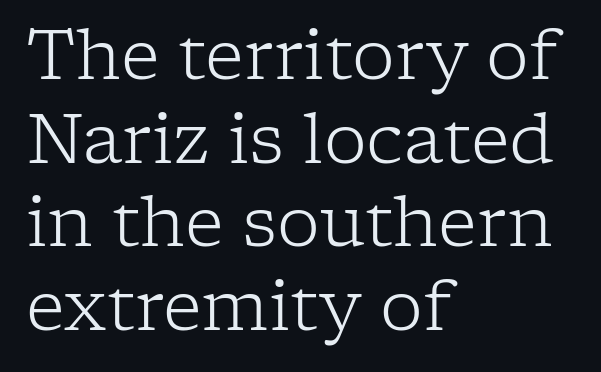
{"serif": "yes", "italic": "no", "bold": "no", "weight": "light", "width": "normal", "stroke_contrast": "low", "x_height": "medium", "monospaced": "no", "underline": "no", "align": "left", "line_spacing_ratio": 1.23, "letter_spacing": "normal", "letter_spacing_em": 0.0, "glyph_px": 68}
